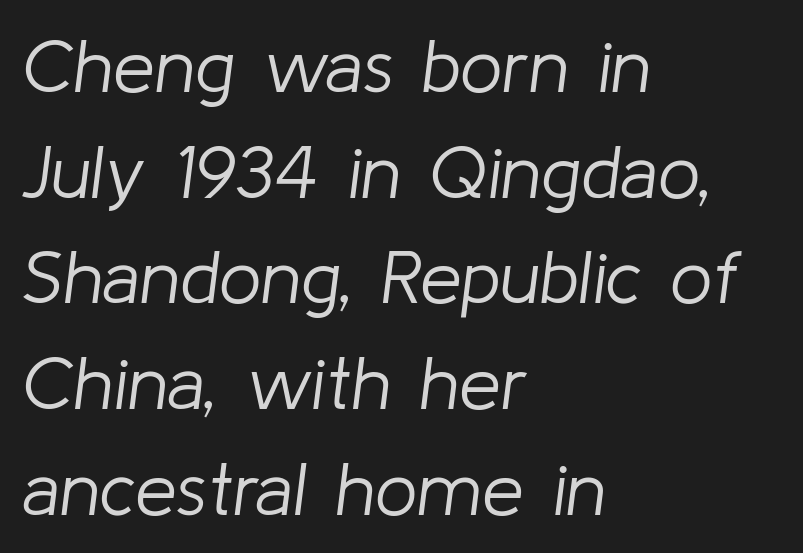
Q: Is the text bold? A: No.
Q: Is the text italic (slanted)? A: Yes, it leans right by about 8 degrees.
Q: Is the text underlined? A: No.
Q: How is the paragraph aligned? A: Left-aligned.
Q: Is the spacing between letters normal or unusually wide? A: Normal.
Q: Is the spacing between lines tight, normal or loose? A: Normal.
Q: Width (condensed, normal, or wide)? A: Normal.
Q: Stroke contrast? A: Low.
Q: x-height? A: Medium.
Q: Monospaced? A: No.
